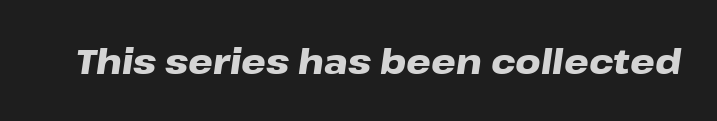
The image shows 35 px heavy, wide type, italic (leaning right); set normal letter spacing, not underlined; low stroke contrast and a medium x-height.
